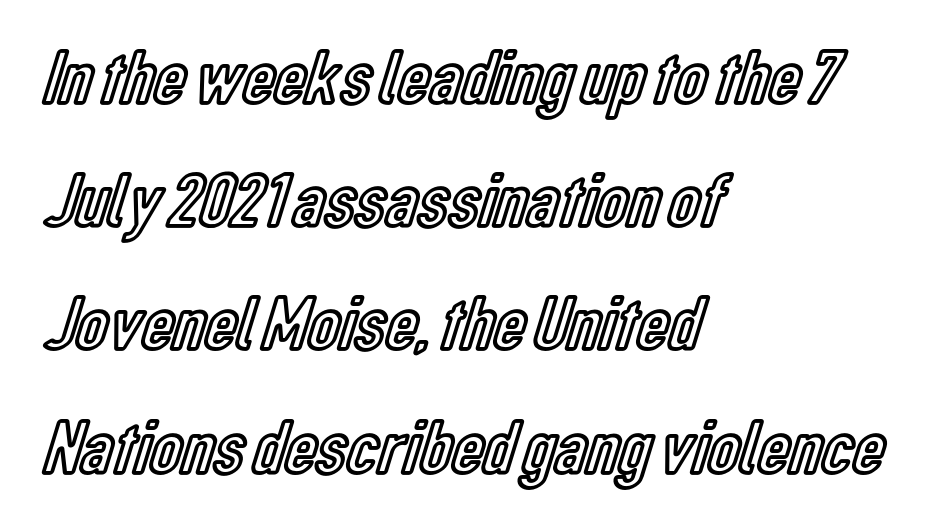
The image shows 78 px condensed type; set left-aligned, normal line spacing (1.58x), normal letter spacing, not underlined; a medium x-height.
